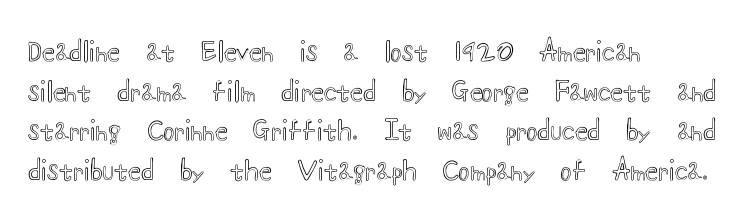
{"italic": "no", "underline": "no", "align": "left", "line_spacing": "normal", "line_spacing_ratio": 1.52, "letter_spacing": "normal", "letter_spacing_em": 0.0, "glyph_px": 26}
